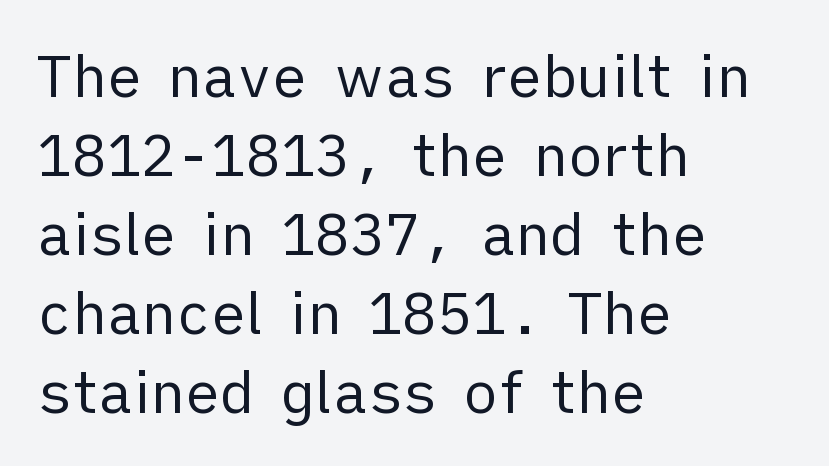
Q: Is the text bold? A: No.
Q: Is the text italic (slanted)? A: No, it is upright.
Q: Is the typeface a serif or a sans-serif typeface? A: Sans-serif.
Q: Is the text underlined? A: No.
Q: How is the paragraph aligned? A: Left-aligned.
Q: Is the spacing between letters normal or unusually wide? A: Normal.
Q: Is the spacing between lines tight, normal or loose? A: Normal.
Q: Width (condensed, normal, or wide)? A: Normal.
Q: Stroke contrast? A: Low.
Q: x-height? A: Medium.
Q: Monospaced? A: No.
